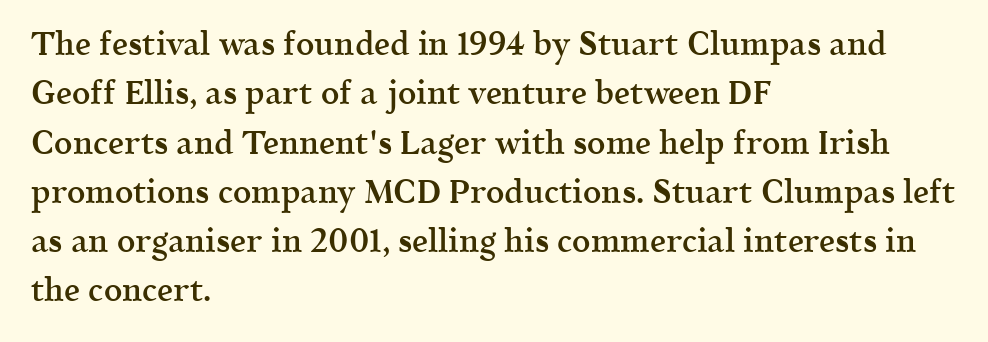
The image shows 32 px semibold serif type, upright; set left-aligned, normal line spacing (1.54x), normal letter spacing, not underlined; a medium x-height.
